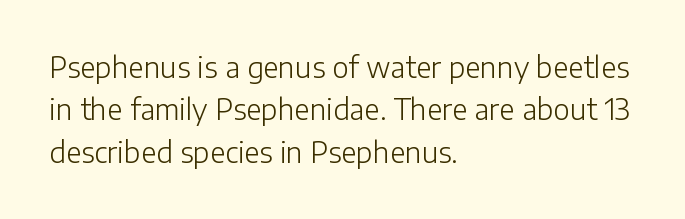
{"serif": "no", "italic": "no", "bold": "no", "weight": "light", "width": "normal", "stroke_contrast": "low", "x_height": "medium", "monospaced": "no", "underline": "no", "align": "left", "line_spacing": "normal", "line_spacing_ratio": 1.51, "letter_spacing": "normal", "letter_spacing_em": 0.0, "glyph_px": 28}
